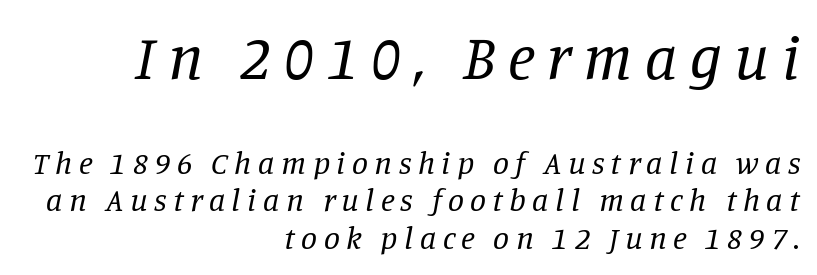
{"serif": "yes", "italic": "yes", "lean": "right", "slant_degrees": 11, "bold": "no", "weight": "regular", "width": "normal", "stroke_contrast": "low", "x_height": "large", "monospaced": "no", "underline": "no", "align": "right", "line_spacing_ratio": 1.18, "letter_spacing": "wide", "letter_spacing_em": 0.2, "larger_block": "first", "size_ratio": 1.97, "glyph_px": 63}
